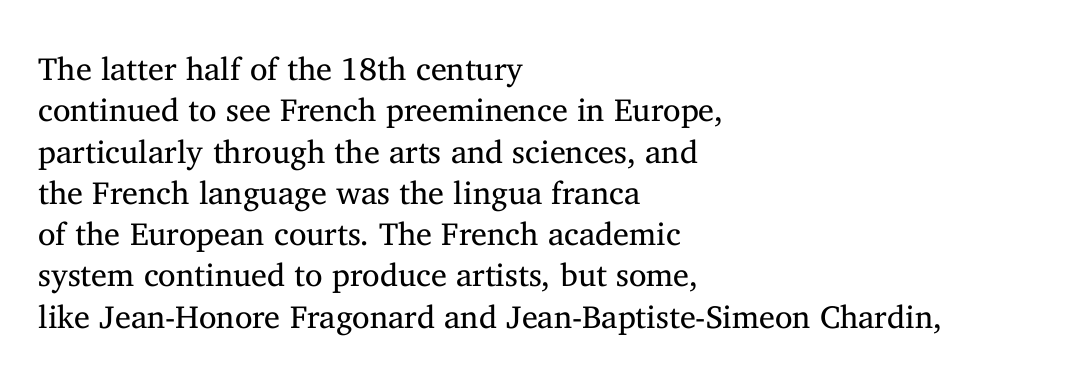
Q: Is the text bold? A: No.
Q: Is the text italic (slanted)? A: No, it is upright.
Q: Is the typeface a serif or a sans-serif typeface? A: Serif.
Q: Is the text underlined? A: No.
Q: How is the paragraph aligned? A: Left-aligned.
Q: Is the spacing between letters normal or unusually wide? A: Normal.
Q: Is the spacing between lines tight, normal or loose? A: Normal.
Q: Width (condensed, normal, or wide)? A: Normal.
Q: Stroke contrast? A: Medium.
Q: x-height? A: Medium.
Q: Monospaced? A: No.
